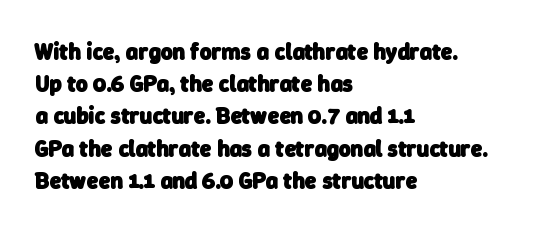
Q: Is the text bold? A: Yes.
Q: Is the text underlined? A: No.
Q: How is the paragraph aligned? A: Left-aligned.
Q: Is the spacing between letters normal or unusually wide? A: Normal.
Q: Is the spacing between lines tight, normal or loose? A: Normal.
